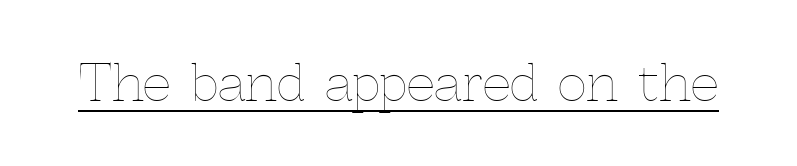
{"italic": "no", "bold": "no", "weight": "thin", "width": "normal", "x_height": "medium", "monospaced": "no", "underline": "yes", "letter_spacing": "normal", "letter_spacing_em": 0.0, "glyph_px": 50}
